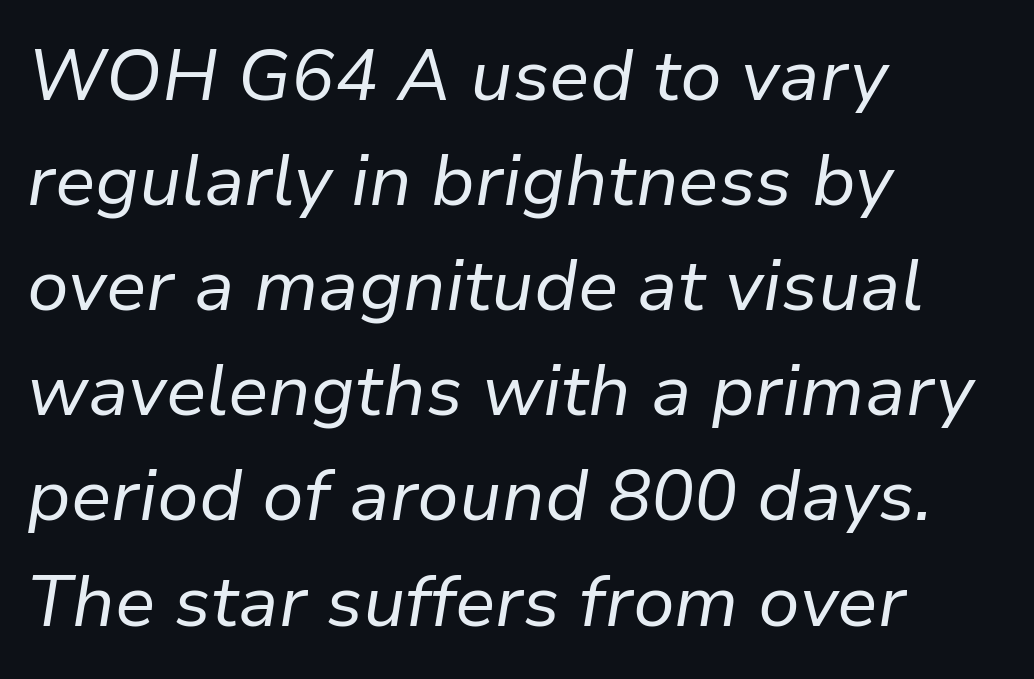
{"italic": "yes", "lean": "right", "slant_degrees": 9, "bold": "no", "weight": "regular", "width": "normal", "stroke_contrast": "low", "x_height": "medium", "monospaced": "no", "underline": "no", "align": "left", "line_spacing": "normal", "line_spacing_ratio": 1.46, "letter_spacing": "normal", "letter_spacing_em": 0.0, "glyph_px": 72}
